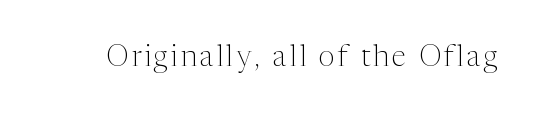
Clear beneath every line of the passage. This rendering employs a face with finishing strokes, i.e., a serif. Think of a printed novel: that variable character pitch is what you see here. This is roman type, the default non-slanted kind.
